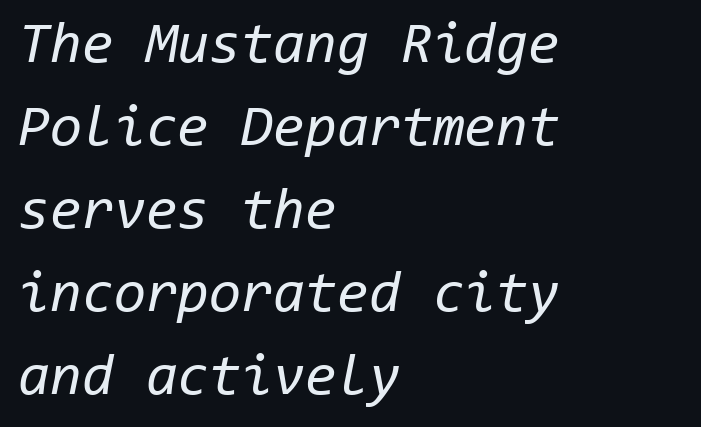
The image shows 58 px regular-weight type, italic (leaning right), monospaced; set left-aligned, normal line spacing (1.43x), normal letter spacing, not underlined; low stroke contrast and a medium x-height.
